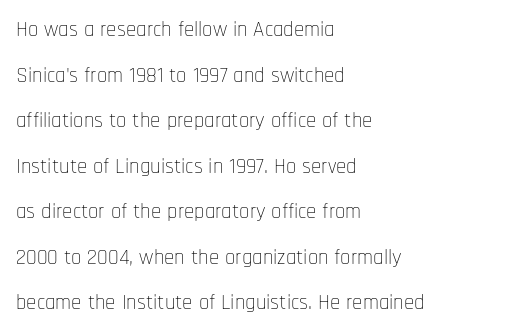
Q: Is the text bold? A: No.
Q: Is the text italic (slanted)? A: No, it is upright.
Q: Is the text underlined? A: No.
Q: How is the paragraph aligned? A: Left-aligned.
Q: Is the spacing between letters normal or unusually wide? A: Normal.
Q: Is the spacing between lines tight, normal or loose? A: Loose.
